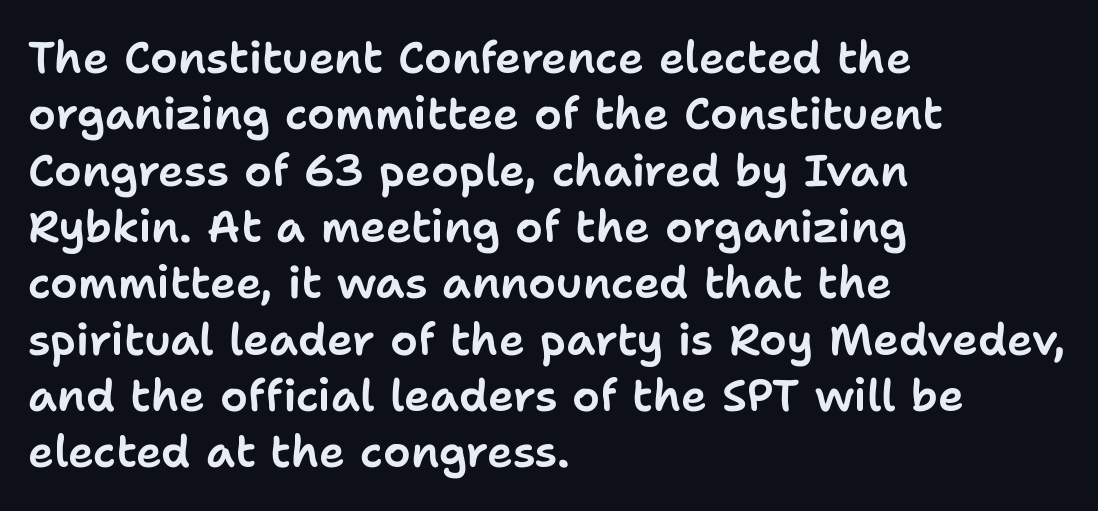
The image shows 44 px sans-serif type, upright; set left-aligned, normal line spacing (1.28x), normal letter spacing, not underlined; low stroke contrast and a medium x-height.
